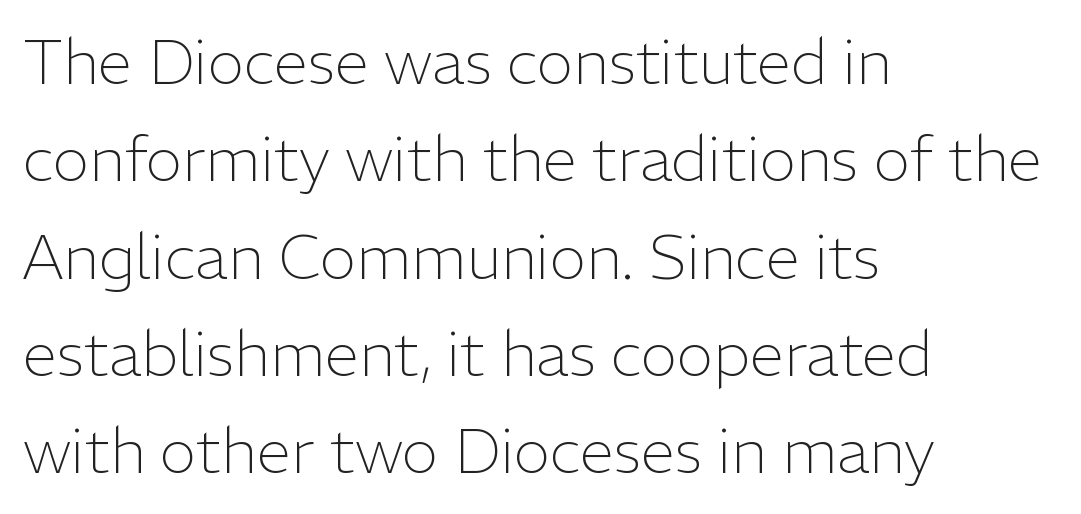
Q: Is the text bold? A: No.
Q: Is the text italic (slanted)? A: No, it is upright.
Q: Is the typeface a serif or a sans-serif typeface? A: Sans-serif.
Q: Is the text underlined? A: No.
Q: How is the paragraph aligned? A: Left-aligned.
Q: Is the spacing between letters normal or unusually wide? A: Normal.
Q: Is the spacing between lines tight, normal or loose? A: Normal.
Q: Width (condensed, normal, or wide)? A: Normal.
Q: Stroke contrast? A: Low.
Q: x-height? A: Medium.
Q: Monospaced? A: No.
